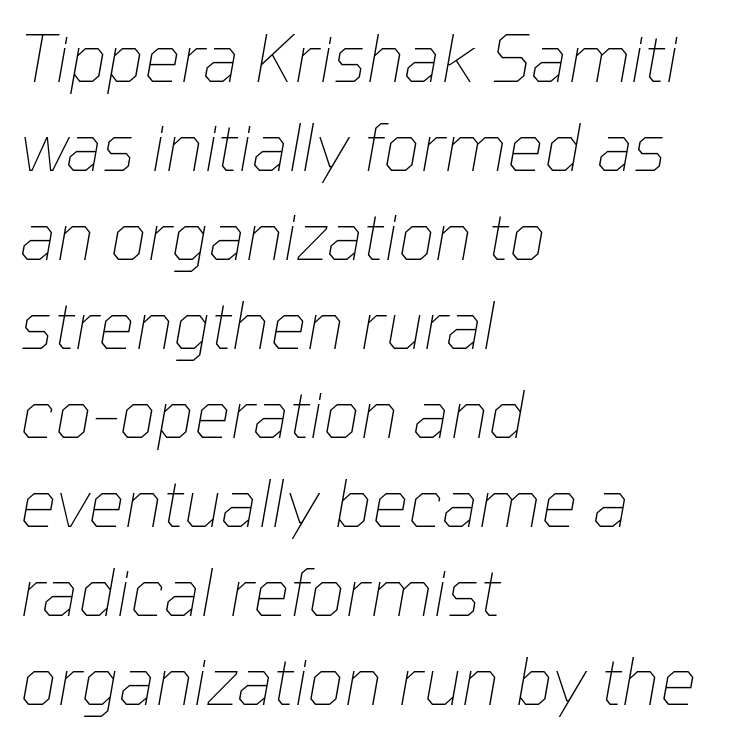
{"italic": "yes", "lean": "right", "slant_degrees": 10, "bold": "no", "weight": "thin", "width": "normal", "stroke_contrast": "low", "x_height": "medium", "monospaced": "no", "underline": "no", "align": "left", "line_spacing": "normal", "line_spacing_ratio": 1.37, "letter_spacing": "normal", "letter_spacing_em": 0.0, "glyph_px": 65}
